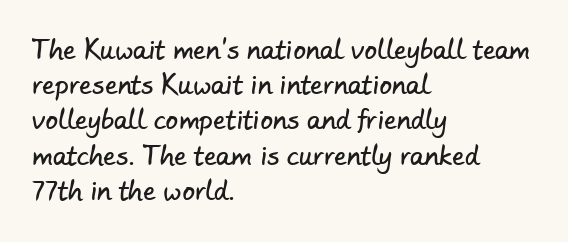
{"underline": "no", "align": "left", "line_spacing": "normal", "line_spacing_ratio": 1.41, "letter_spacing": "normal", "letter_spacing_em": 0.0, "glyph_px": 25}
